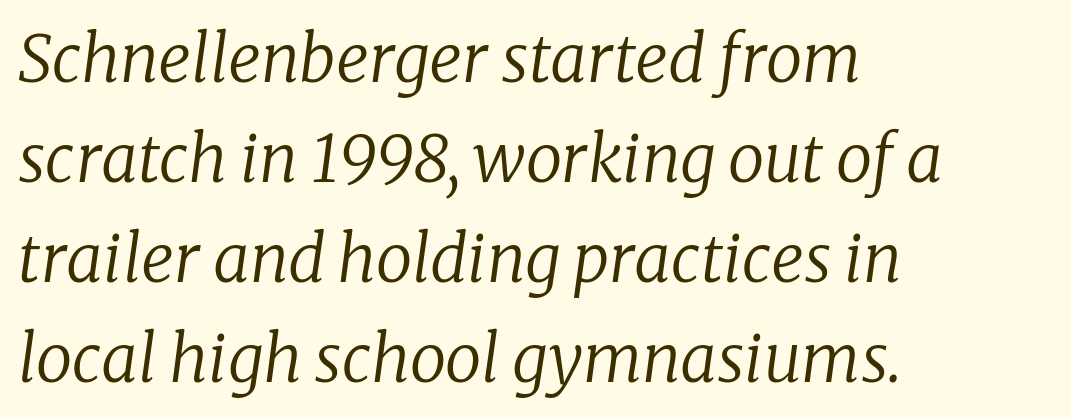
Q: Is the text bold? A: No.
Q: Is the text italic (slanted)? A: Yes, it leans right by about 8 degrees.
Q: Is the typeface a serif or a sans-serif typeface? A: Serif.
Q: Is the text underlined? A: No.
Q: How is the paragraph aligned? A: Left-aligned.
Q: Is the spacing between letters normal or unusually wide? A: Normal.
Q: Is the spacing between lines tight, normal or loose? A: Normal.
Q: Width (condensed, normal, or wide)? A: Normal.
Q: Stroke contrast? A: Low.
Q: x-height? A: Medium.
Q: Monospaced? A: No.
